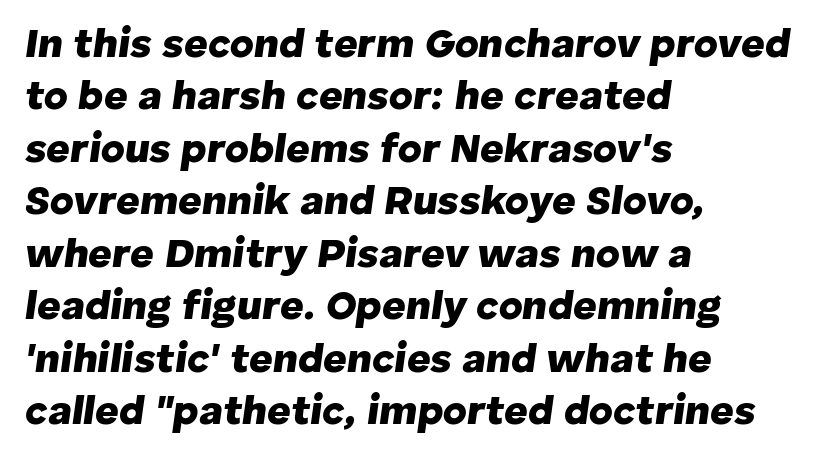
{"italic": "yes", "lean": "right", "slant_degrees": 8, "bold": "yes", "weight": "heavy", "width": "normal", "stroke_contrast": "low", "x_height": "medium", "monospaced": "no", "underline": "no", "align": "left", "line_spacing": "normal", "line_spacing_ratio": 1.28, "letter_spacing": "normal", "letter_spacing_em": 0.0, "glyph_px": 41}
